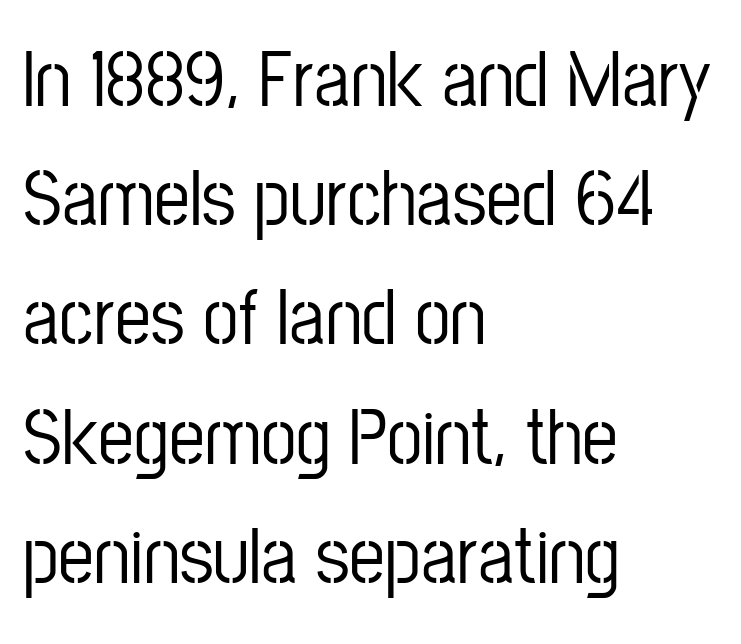
Descender tails drop into unmarked territory. Students, observe: this is what conventionally led text looks like. Do the letters lean? They stand straight. The passage is arranged the way most books set body copy — flush left. The font family rendered here belongs to the sans-serif group. Is this a fixed-width face? No — the glyphs have proportional, varying widths.
